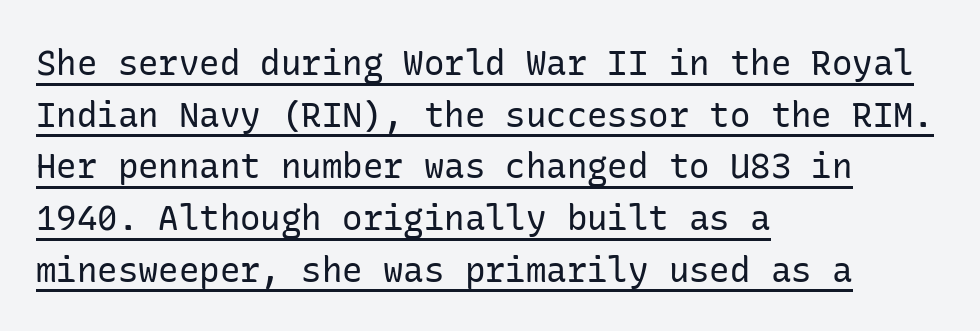
The image shows 34 px regular-weight sans-serif type, upright; set left-aligned, normal line spacing (1.52x), normal letter spacing, underlined; low stroke contrast and a medium x-height.
